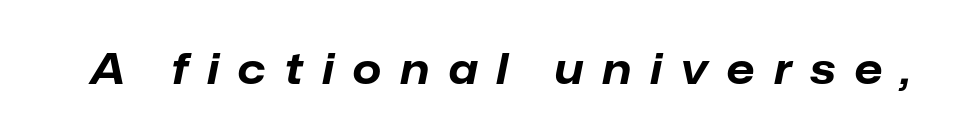
{"italic": "yes", "lean": "right", "slant_degrees": 12, "bold": "yes", "weight": "bold", "width": "normal", "stroke_contrast": "low", "x_height": "medium", "monospaced": "no", "underline": "no", "letter_spacing": "wide", "letter_spacing_em": 0.47, "glyph_px": 41}
